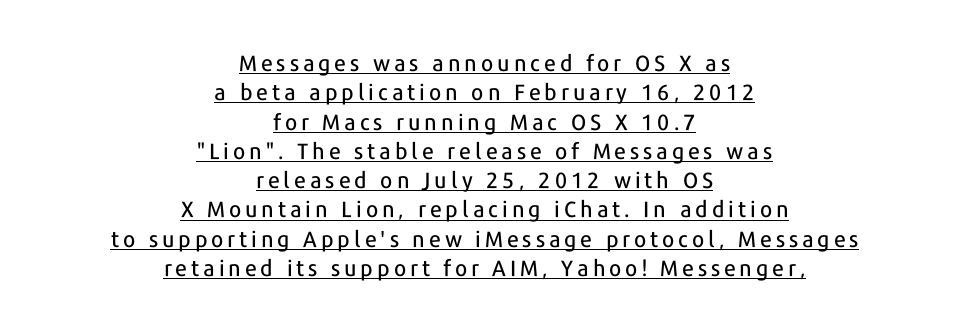
The image shows 22 px text type, upright; set centered, normal line spacing (1.33x), underlined.
